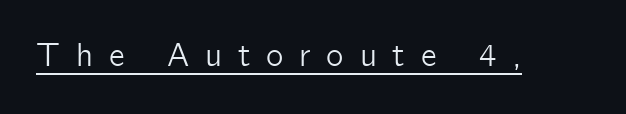
A typesetter would call this heavily tracked-out type. Think of a printed novel: that variable character pitch is what you see here. Serif or sans? Sans — the stroke terminals are bare. The words here are underlined. Quick note: not italic, upright.
